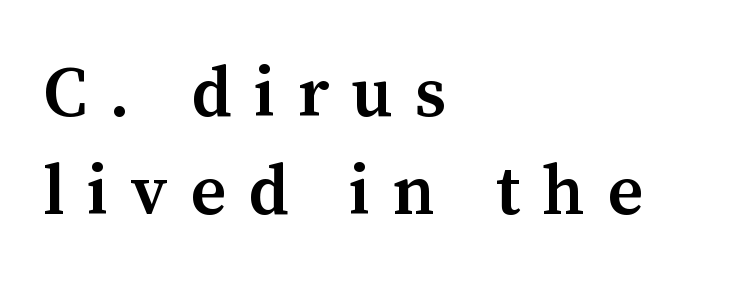
The type family on display is of the serif kind. The letterforms stand isolated, each surrounded by extra space. The letters stand straight up with perfectly vertical stems. Is the type bold? Partly — it's a semibold, heavier than regular but not fully bold.
